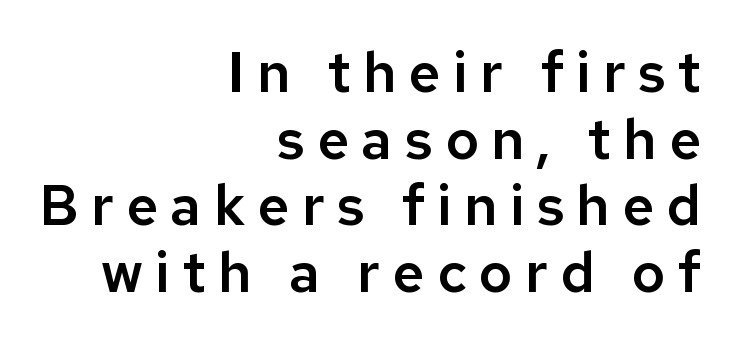
{"serif": "no", "italic": "no", "width": "normal", "stroke_contrast": "low", "x_height": "medium", "monospaced": "no", "underline": "no", "align": "right", "line_spacing_ratio": 1.19, "letter_spacing": "wide", "letter_spacing_em": 0.22, "glyph_px": 56}
